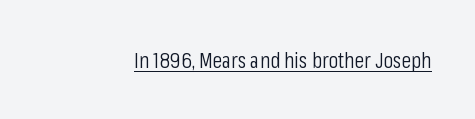
{"italic": "no", "bold": "no", "underline": "yes", "letter_spacing": "normal", "letter_spacing_em": 0.0, "glyph_px": 22}
